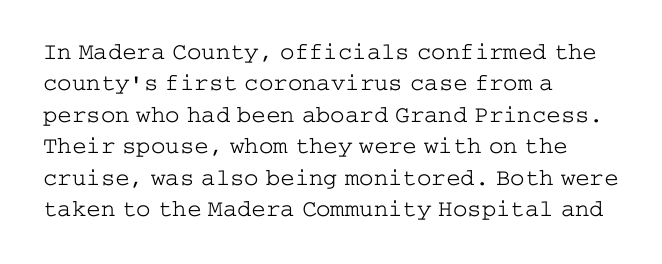
Q: Is the text bold? A: No.
Q: Is the text italic (slanted)? A: No, it is upright.
Q: Is the text underlined? A: No.
Q: How is the paragraph aligned? A: Left-aligned.
Q: Is the spacing between letters normal or unusually wide? A: Normal.
Q: Is the spacing between lines tight, normal or loose? A: Normal.
